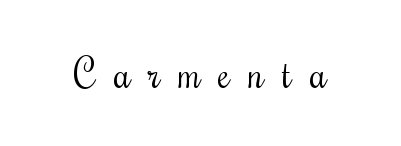
Each word looks stretched out because of the extra space between its letters. The rendering uses natural spacing where letterforms have individual widths. No word sits above an underline. Is the stroke heavy? The answer is a plain regular-or-lighter.
